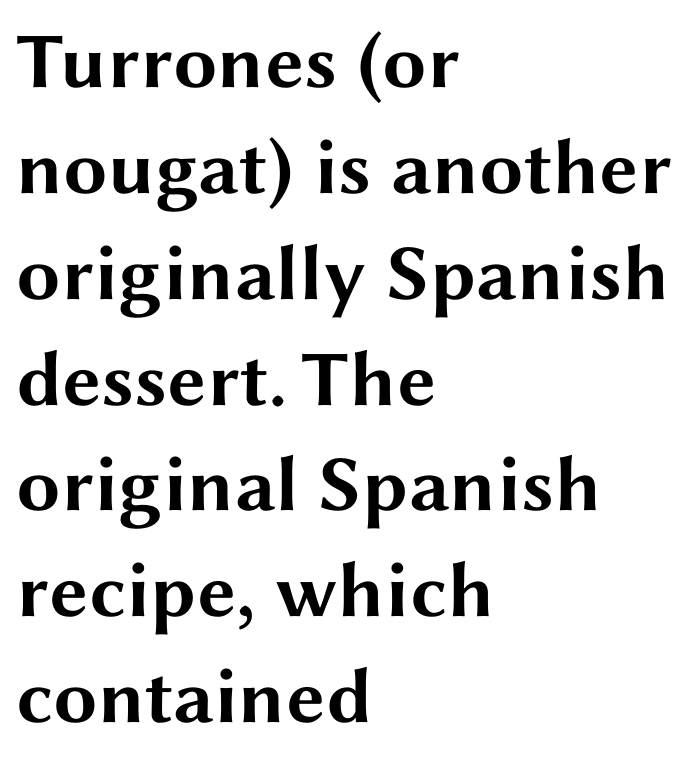
The image shows 79 px bold, wide sans-serif type, upright; set left-aligned, normal line spacing (1.34x), normal letter spacing, not underlined; medium stroke contrast and a medium x-height.
